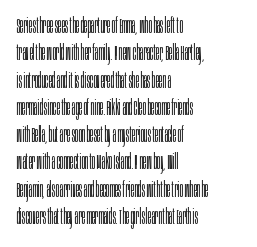
{"italic": "no", "bold": "no", "underline": "no", "align": "left", "line_spacing": "normal", "line_spacing_ratio": 1.3, "letter_spacing": "normal", "letter_spacing_em": 0.0, "glyph_px": 21}
